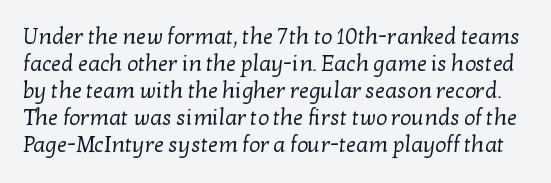
{"bold": "no", "underline": "no", "line_spacing_ratio": 1.23, "letter_spacing": "normal", "letter_spacing_em": 0.0, "glyph_px": 22}
